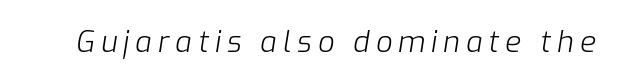
{"italic": "yes", "lean": "right", "slant_degrees": 9, "bold": "no", "weight": "light", "width": "normal", "stroke_contrast": "low", "x_height": "medium", "monospaced": "no", "underline": "no", "letter_spacing": "wide", "letter_spacing_em": 0.21, "glyph_px": 29}
